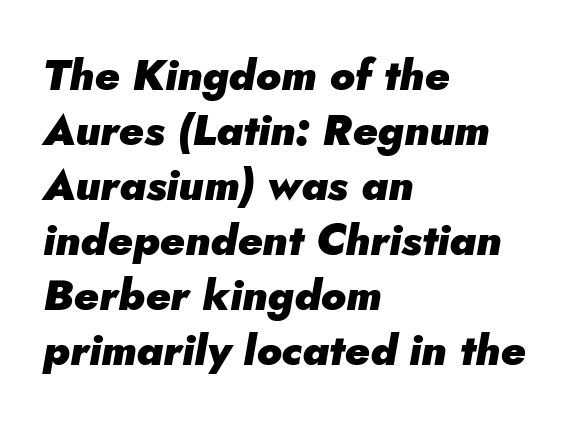
The image shows 43 px heavy type, italic (leaning right); set left-aligned, normal line spacing (1.28x), normal letter spacing, not underlined; low stroke contrast and a small x-height.
